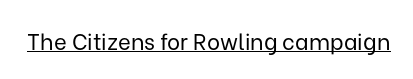
{"italic": "no", "bold": "no", "underline": "yes", "letter_spacing": "normal", "letter_spacing_em": 0.0, "glyph_px": 22}
